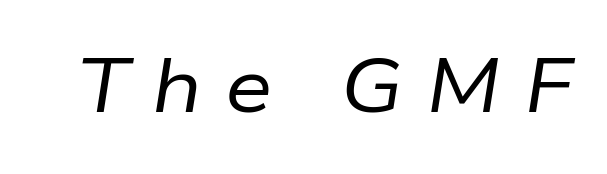
Weight: in the light-to-regular range. Emphasis-style slanted type is in use. The strip under each line holds only bare page. There is plenty of visible air inserted between adjacent glyphs. The rendering uses natural spacing where letterforms have individual widths.
